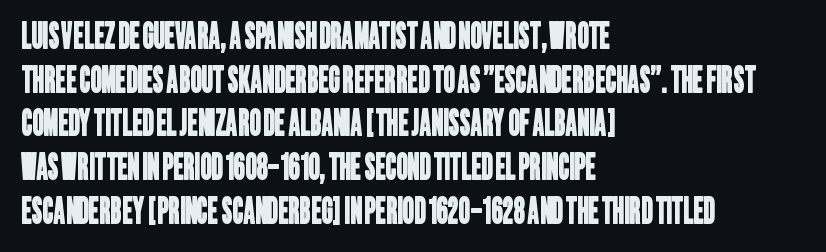
Q: Is the typeface a serif or a sans-serif typeface? A: Sans-serif.
Q: Is the text underlined? A: No.
Q: How is the paragraph aligned? A: Left-aligned.
Q: Is the spacing between letters normal or unusually wide? A: Normal.
Q: Is the spacing between lines tight, normal or loose? A: Normal.
Q: Width (condensed, normal, or wide)? A: Condensed.
Q: Stroke contrast? A: Low.
Q: x-height? A: Large.
Q: Monospaced? A: No.
